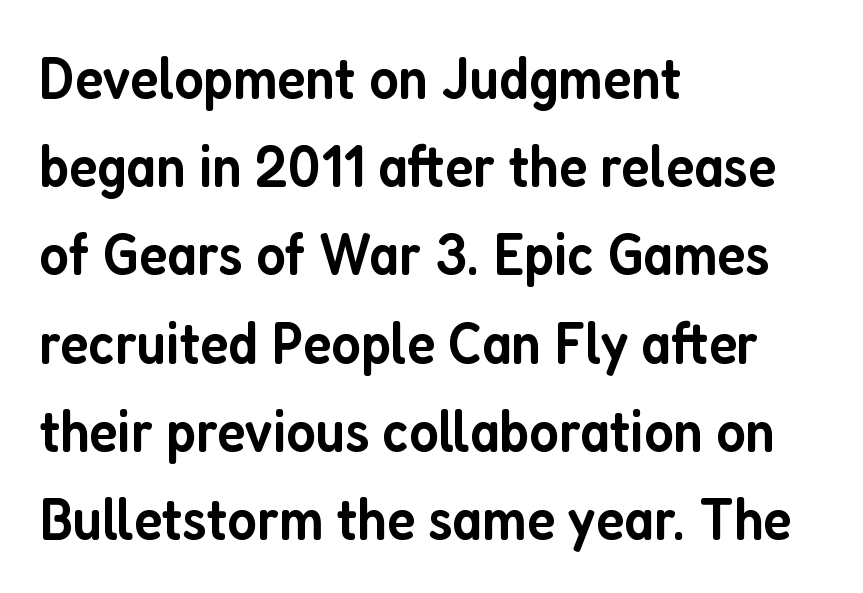
Q: Is the text bold? A: Semi-bold.
Q: Is the text italic (slanted)? A: No, it is upright.
Q: Is the typeface a serif or a sans-serif typeface? A: Sans-serif.
Q: Is the text underlined? A: No.
Q: How is the paragraph aligned? A: Left-aligned.
Q: Is the spacing between letters normal or unusually wide? A: Normal.
Q: Is the spacing between lines tight, normal or loose? A: Normal.
Q: Width (condensed, normal, or wide)? A: Condensed.
Q: Stroke contrast? A: Low.
Q: x-height? A: Medium.
Q: Monospaced? A: No.
